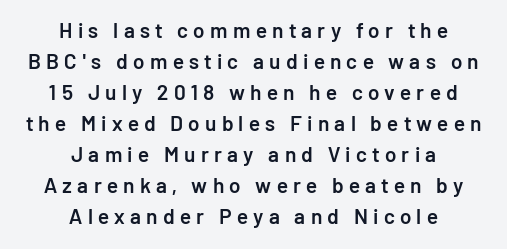
{"italic": "no", "bold": "semi", "underline": "no", "align": "center", "line_spacing": "normal", "line_spacing_ratio": 1.48, "letter_spacing": "wide", "letter_spacing_em": 0.25, "glyph_px": 21}
